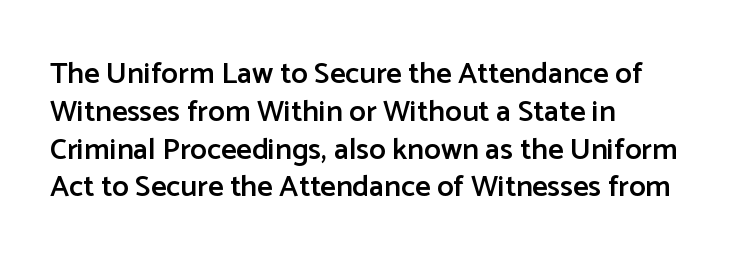
{"serif": "no", "italic": "no", "bold": "semi", "weight": "semibold", "width": "normal", "stroke_contrast": "low", "x_height": "medium", "monospaced": "no", "underline": "no", "align": "left", "line_spacing": "normal", "line_spacing_ratio": 1.26, "letter_spacing": "normal", "letter_spacing_em": 0.0, "glyph_px": 30}
